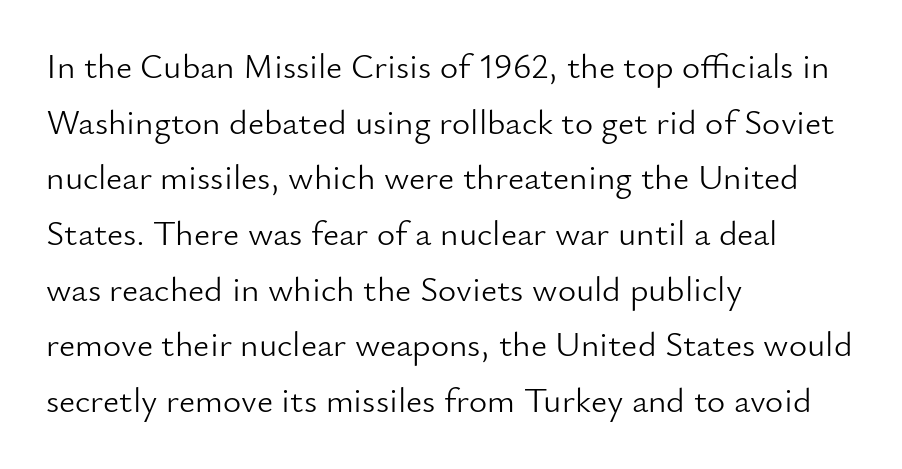
Q: Is the text bold? A: No.
Q: Is the text italic (slanted)? A: No, it is upright.
Q: Is the typeface a serif or a sans-serif typeface? A: Sans-serif.
Q: Is the text underlined? A: No.
Q: How is the paragraph aligned? A: Left-aligned.
Q: Is the spacing between letters normal or unusually wide? A: Normal.
Q: Is the spacing between lines tight, normal or loose? A: Normal.
Q: Width (condensed, normal, or wide)? A: Normal.
Q: Stroke contrast? A: Low.
Q: x-height? A: Small.
Q: Monospaced? A: No.
